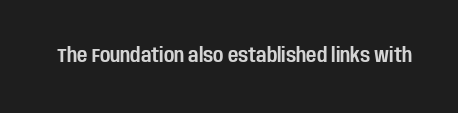
Q: Is the text italic (slanted)? A: No, it is upright.
Q: Is the text underlined? A: No.
Q: Is the spacing between letters normal or unusually wide? A: Normal.
